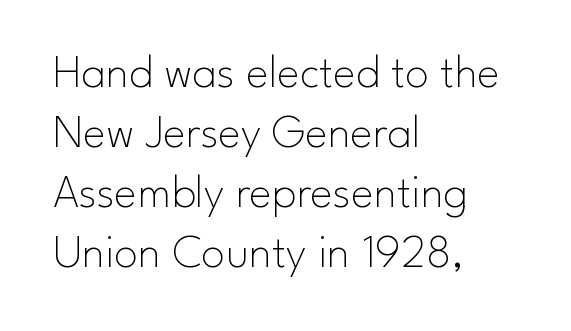
The image shows 48 px thin sans-serif type, upright; set left-aligned, normal line spacing (1.25x), normal letter spacing, not underlined; low stroke contrast and a small x-height.
